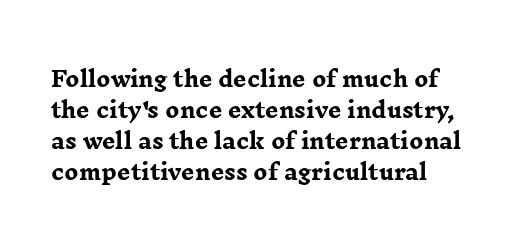
These lines keep a tight, regular rhythm from letter to letter. The typesetting leans heavy: a genuine bold. Line beginnings align vertically; line endings do not. If you drew a line through each stem, it would be perfectly vertical. Letters rest on an invisible, unmarked baseline.
